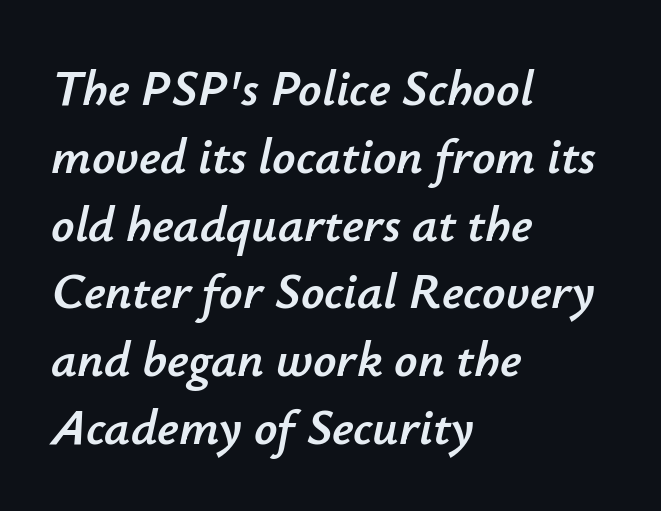
Q: Is the text italic (slanted)? A: Yes, it leans right by about 12 degrees.
Q: Is the text underlined? A: No.
Q: How is the paragraph aligned? A: Left-aligned.
Q: Is the spacing between letters normal or unusually wide? A: Normal.
Q: Is the spacing between lines tight, normal or loose? A: Normal.
Q: Width (condensed, normal, or wide)? A: Normal.
Q: Stroke contrast? A: Low.
Q: x-height? A: Small.
Q: Monospaced? A: No.
